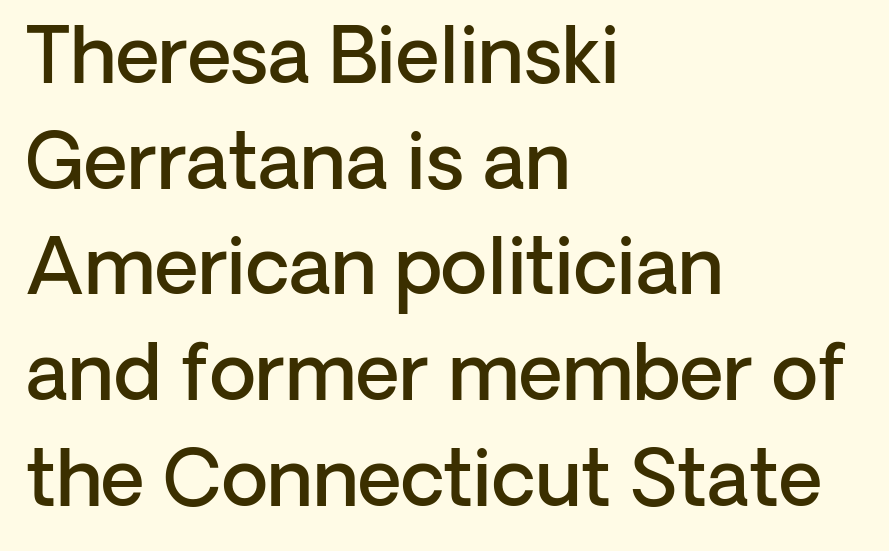
Here the designer chose a conventional face with non-uniform glyph widths. Stroke terminals: plain, sans-serif. The rendering uses a moderate line-height, typical for paragraphs. The area under the type is left untouched.
